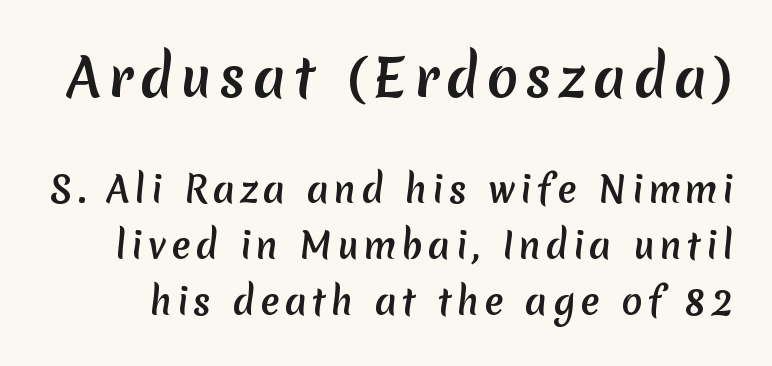
The image shows 52 px sans-serif type; set normal line spacing (1.6x), not underlined; the first (top) block is 1.49x larger; medium stroke contrast and a medium x-height.
